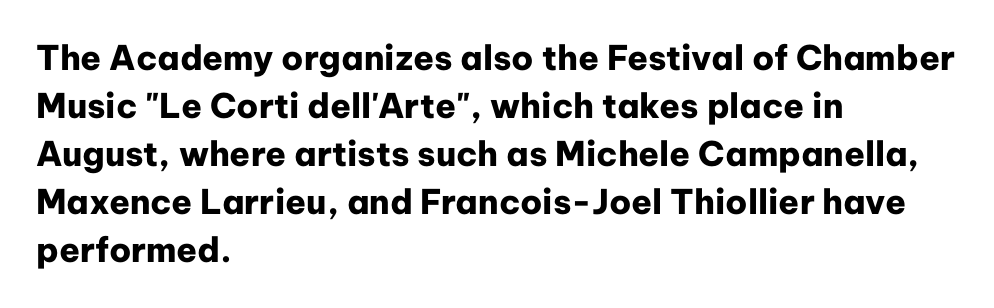
This rendering uses left alignment, leaving the right contour irregular. A full-strength bold gives these letters their thick strokes. The axis of the letterforms is exactly vertical. A typesetter would call this proportional, since set widths differ per character. Nothing sits at the stroke ends, so this counts as sans-serif.
